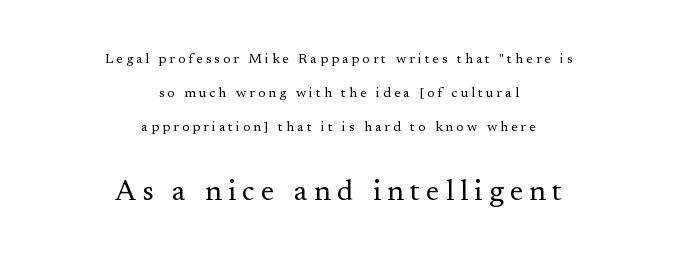
The image shows 29 px regular-weight serif type, upright; set centered, loose line spacing (2.44x), unusually wide letter spacing (+0.22 em), not underlined; the second (bottom) block is 2.07x larger; medium stroke contrast and a small x-height.
